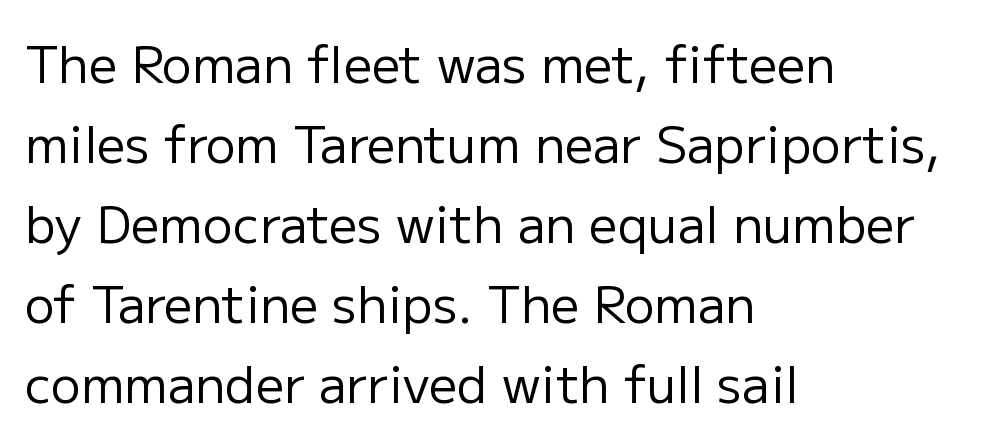
Leading matches the norm, producing a regular column. Tracking value appears to be zero — textbook default spacing. Type without underlining. Stem width sits at or under what a default text font uses. Here the designer chose a conventional face with non-uniform glyph widths. The paragraph has a hard left edge and a soft right edge.
